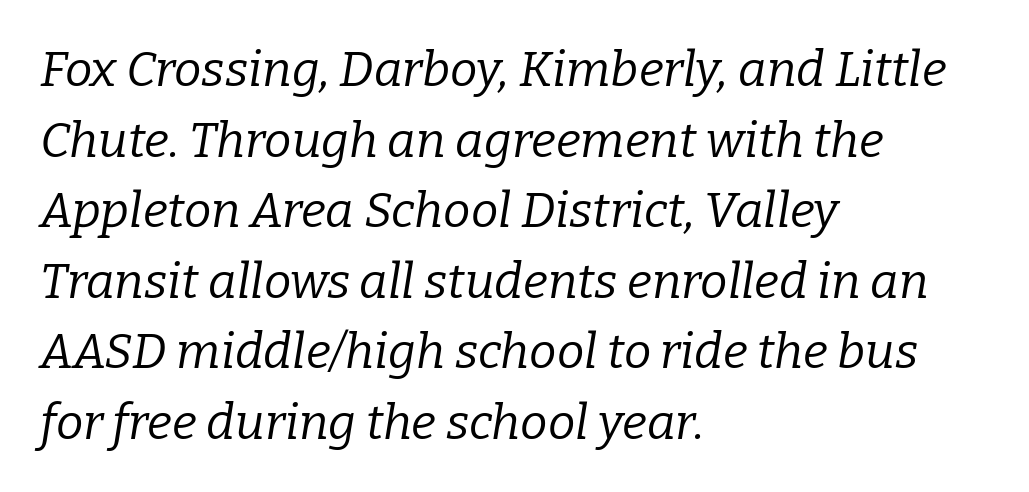
{"serif": "yes", "italic": "yes", "lean": "right", "slant_degrees": 9, "bold": "no", "weight": "regular", "width": "normal", "stroke_contrast": "low", "x_height": "medium", "monospaced": "no", "underline": "no", "align": "left", "line_spacing": "normal", "line_spacing_ratio": 1.44, "letter_spacing": "normal", "letter_spacing_em": 0.0, "glyph_px": 49}
